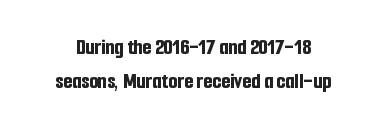
Q: Is the text bold? A: Yes.
Q: Is the text italic (slanted)? A: No, it is upright.
Q: Is the text underlined? A: No.
Q: Is the spacing between letters normal or unusually wide? A: Normal.
Q: Is the spacing between lines tight, normal or loose? A: Normal.
